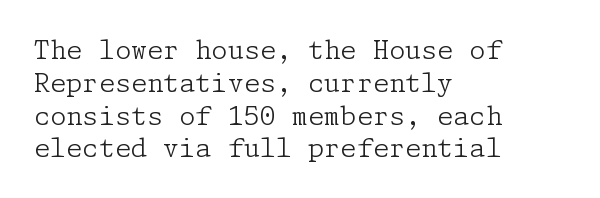
Check the space under the baseline: it is left empty. Posture: upright roman. Is the type heavy? It reads as light-to-regular instead. One-word summary of the alignment: left. The line-height multiplier appears to be the usual default.
